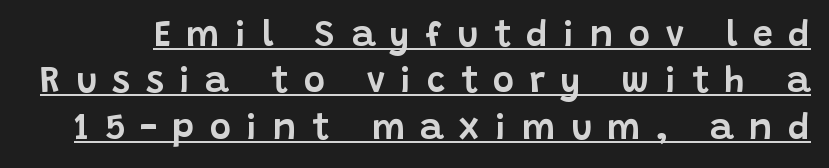
Is there much room between lines? A standard amount, neither cramped nor airy. Students, observe the line beneath the letters — that is underlining. Glyph-to-glyph distance is far greater than everyday printed text. This is the regular roman posture of the typeface.
